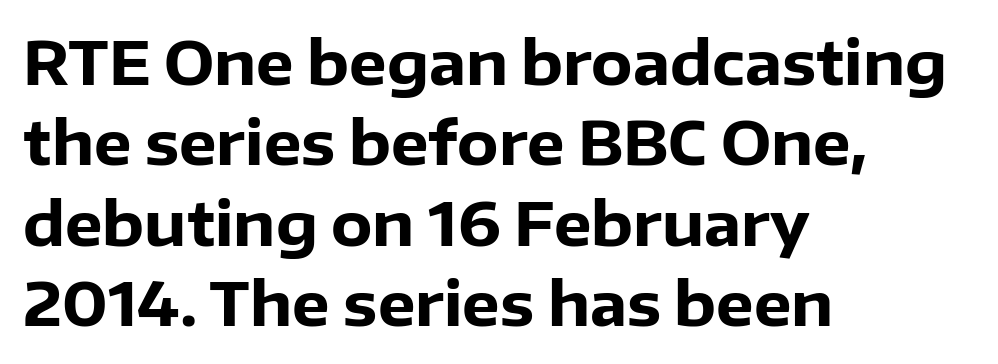
The image shows 60 px heavy sans-serif type, upright; set left-aligned, normal line spacing (1.34x), normal letter spacing, not underlined; low stroke contrast and a medium x-height.
